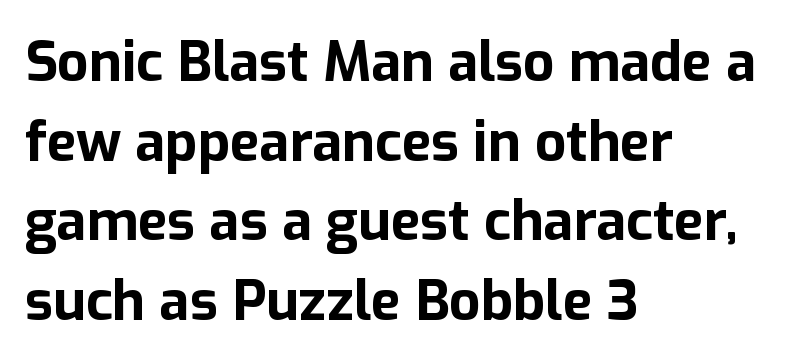
{"serif": "no", "italic": "no", "bold": "yes", "weight": "bold", "width": "normal", "stroke_contrast": "low", "x_height": "medium", "monospaced": "no", "underline": "no", "align": "left", "line_spacing": "normal", "line_spacing_ratio": 1.45, "letter_spacing": "normal", "letter_spacing_em": 0.0, "glyph_px": 55}
